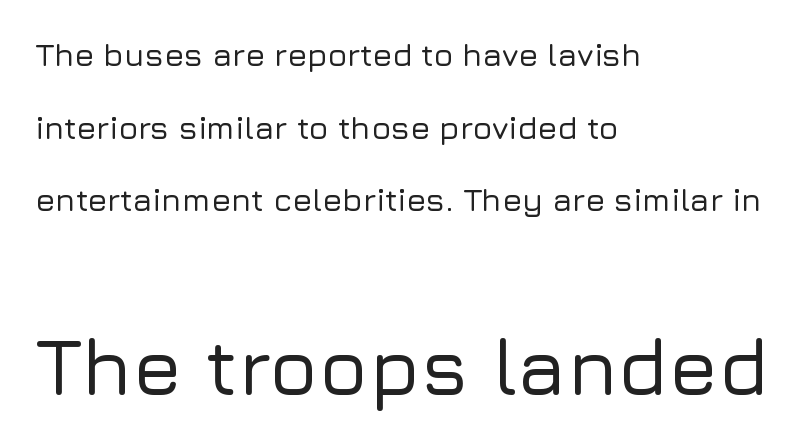
Q: Is the text italic (slanted)? A: No, it is upright.
Q: Is the typeface a serif or a sans-serif typeface? A: Sans-serif.
Q: Is the text underlined? A: No.
Q: How is the paragraph aligned? A: Left-aligned.
Q: Is the spacing between letters normal or unusually wide? A: Normal.
Q: Is the spacing between lines tight, normal or loose? A: Loose.
Q: Which block of text is set in a larger size, the first (top) or the second (bottom)? A: The second (bottom) one.
Q: Width (condensed, normal, or wide)? A: Normal.
Q: Stroke contrast? A: Low.
Q: x-height? A: Medium.
Q: Monospaced? A: No.
